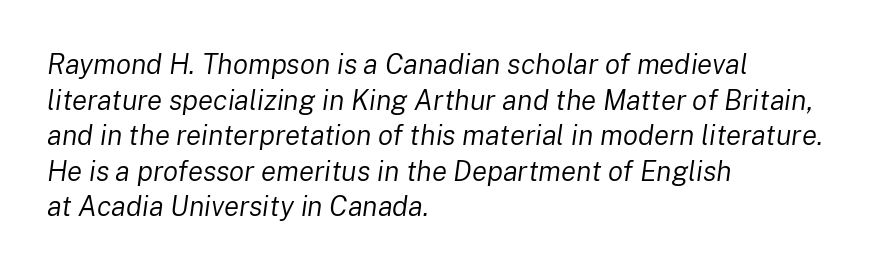
Q: Is the text bold? A: No.
Q: Is the text italic (slanted)? A: Yes, it leans right by about 8 degrees.
Q: Is the text underlined? A: No.
Q: How is the paragraph aligned? A: Left-aligned.
Q: Is the spacing between letters normal or unusually wide? A: Normal.
Q: Is the spacing between lines tight, normal or loose? A: Normal.
Q: Width (condensed, normal, or wide)? A: Normal.
Q: Stroke contrast? A: Low.
Q: x-height? A: Medium.
Q: Monospaced? A: No.
